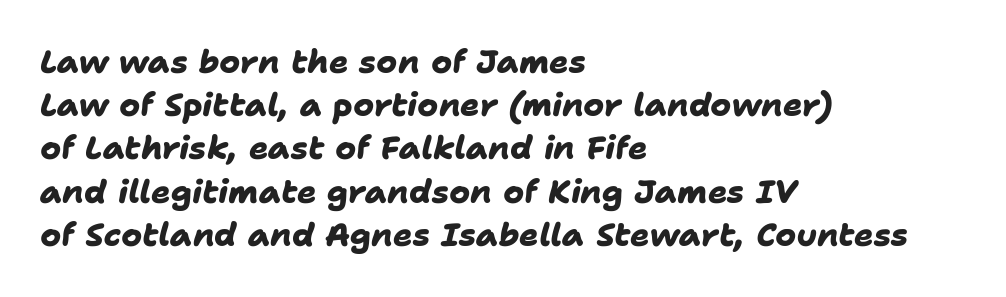
The image shows 32 px heavy sans-serif type; set left-aligned, normal line spacing (1.35x), normal letter spacing, not underlined; low stroke contrast and a medium x-height.
